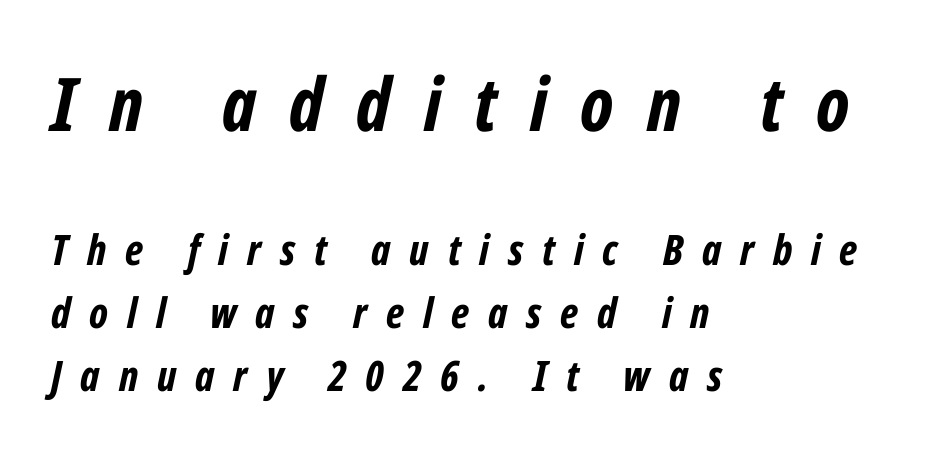
The tracking reads as deliberately expanded to a designer's eye. Reading down the column, the eye jumps a familiar distance to each next line. The face used here is proportionally spaced, like ordinary book or web type. Look at the glyph heights: the upper group is clearly the bigger setting.
